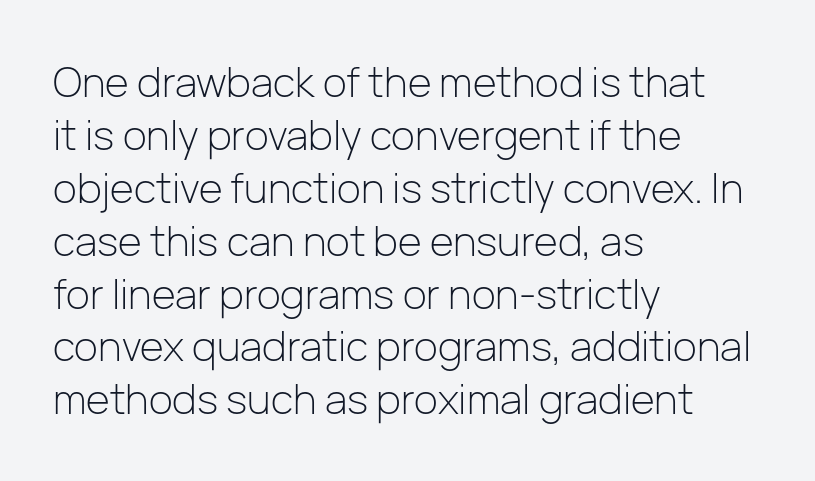
The image shows 41 px light sans-serif type, upright; set left-aligned, normal line spacing (1.29x), normal letter spacing, not underlined; low stroke contrast and a medium x-height.
